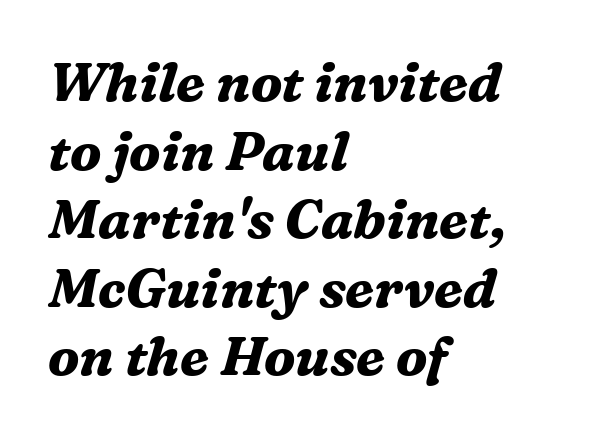
The image shows 54 px bold serif type, italic (leaning right); set left-aligned, normal line spacing (1.27x), normal letter spacing, not underlined; medium stroke contrast and a medium x-height.
